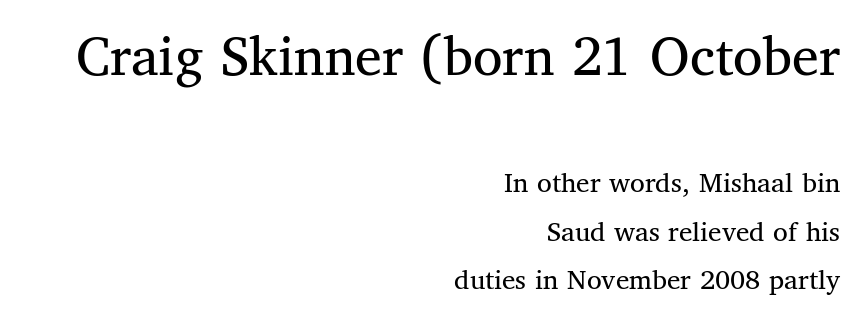
Q: Is the text bold? A: No.
Q: Is the text italic (slanted)? A: No, it is upright.
Q: Is the typeface a serif or a sans-serif typeface? A: Serif.
Q: Is the text underlined? A: No.
Q: How is the paragraph aligned? A: Right-aligned.
Q: Is the spacing between letters normal or unusually wide? A: Normal.
Q: Is the spacing between lines tight, normal or loose? A: Normal.
Q: Which block of text is set in a larger size, the first (top) or the second (bottom)? A: The first (top) one.
Q: Width (condensed, normal, or wide)? A: Normal.
Q: Stroke contrast? A: Medium.
Q: x-height? A: Medium.
Q: Monospaced? A: No.
